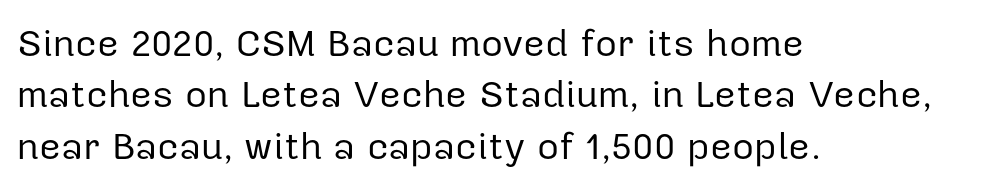
{"serif": "no", "italic": "no", "bold": "no", "weight": "regular", "width": "normal", "stroke_contrast": "low", "x_height": "medium", "monospaced": "no", "underline": "no", "align": "left", "line_spacing": "normal", "line_spacing_ratio": 1.35, "letter_spacing": "normal", "letter_spacing_em": 0.0, "glyph_px": 38}
